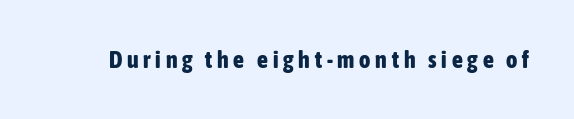
{"italic": "no", "bold": "yes", "underline": "no", "letter_spacing": "wide", "letter_spacing_em": 0.2, "glyph_px": 24}
